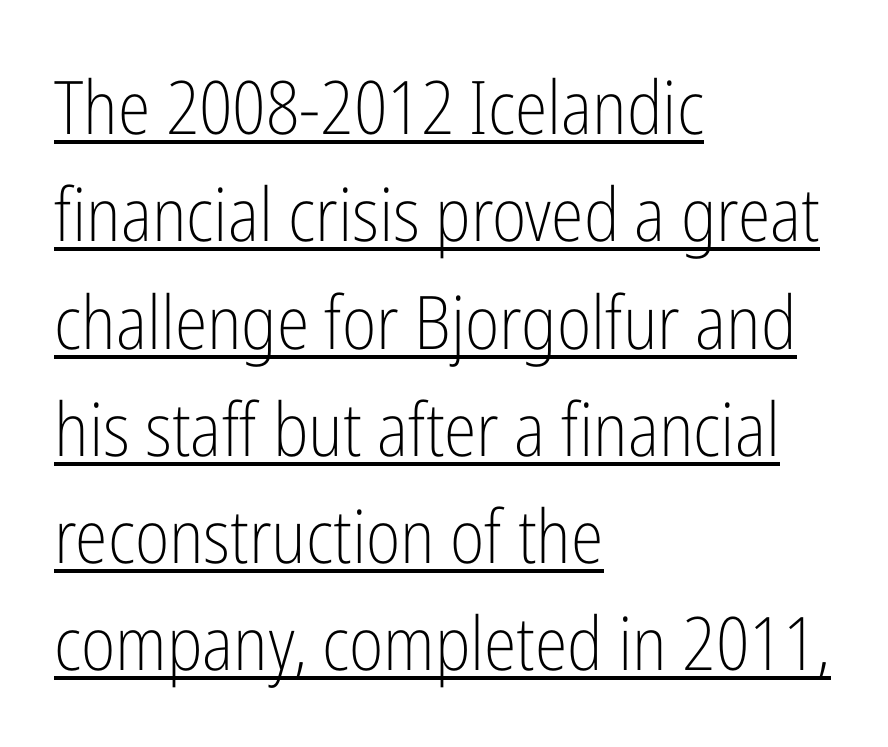
Look at the bottom of the vertical strokes: they stop flat, with no serifs. Students, observe the line beneath the letters — that is underlining. These lines stack with their left ends in a neat column. Spacing verdict: proportional, widths tailored to each character.
